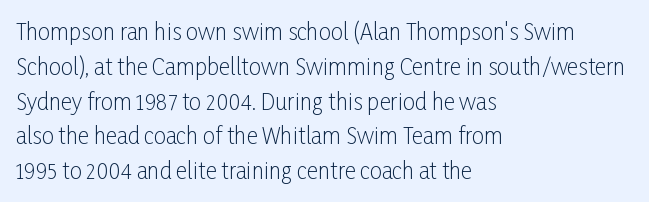
Q: Is the text bold? A: No.
Q: Is the text italic (slanted)? A: No, it is upright.
Q: Is the text underlined? A: No.
Q: How is the paragraph aligned? A: Left-aligned.
Q: Is the spacing between letters normal or unusually wide? A: Normal.
Q: Is the spacing between lines tight, normal or loose? A: Normal.
